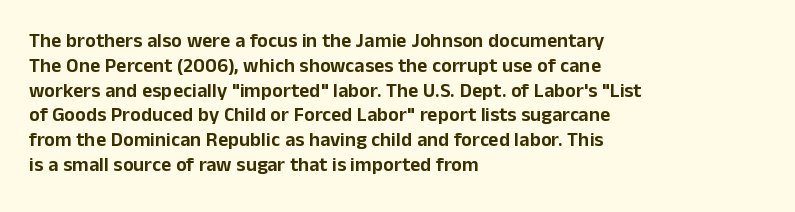
Q: Is the text italic (slanted)? A: No, it is upright.
Q: Is the text underlined? A: No.
Q: How is the paragraph aligned? A: Left-aligned.
Q: Is the spacing between letters normal or unusually wide? A: Normal.
